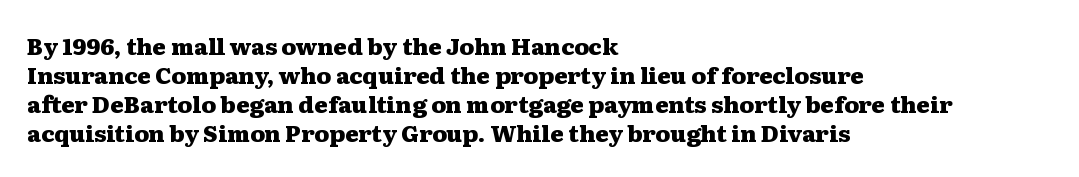
Q: Is the text bold? A: Yes.
Q: Is the text italic (slanted)? A: No, it is upright.
Q: Is the text underlined? A: No.
Q: How is the paragraph aligned? A: Left-aligned.
Q: Is the spacing between letters normal or unusually wide? A: Normal.
Q: Is the spacing between lines tight, normal or loose? A: Normal.
